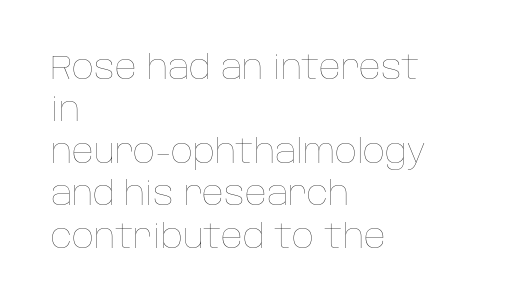
{"italic": "no", "bold": "no", "weight": "thin", "width": "normal", "stroke_contrast": "low", "x_height": "large", "monospaced": "no", "underline": "no", "align": "left", "line_spacing_ratio": 1.24, "letter_spacing": "normal", "letter_spacing_em": 0.0, "glyph_px": 34}
